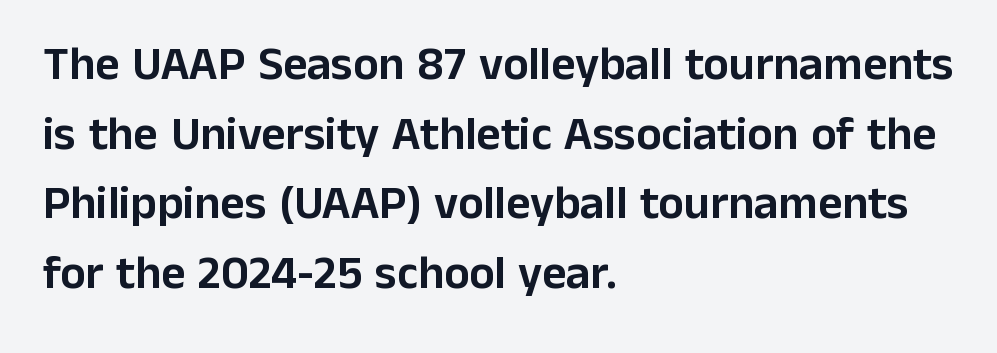
Q: Is the text italic (slanted)? A: No, it is upright.
Q: Is the typeface a serif or a sans-serif typeface? A: Sans-serif.
Q: Is the text underlined? A: No.
Q: How is the paragraph aligned? A: Left-aligned.
Q: Is the spacing between letters normal or unusually wide? A: Normal.
Q: Is the spacing between lines tight, normal or loose? A: Normal.
Q: Width (condensed, normal, or wide)? A: Normal.
Q: Stroke contrast? A: Low.
Q: x-height? A: Medium.
Q: Monospaced? A: No.
